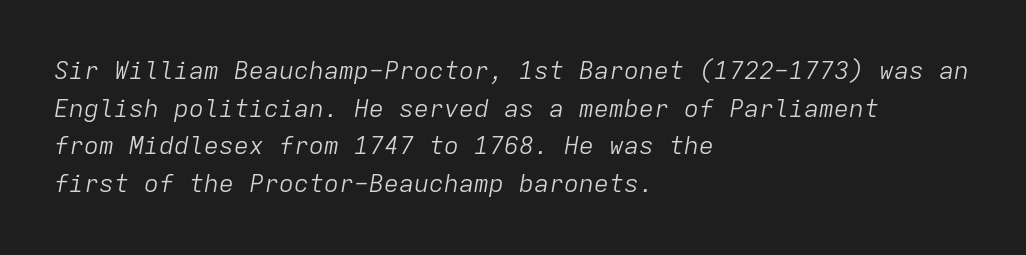
Visually the block forms a straight wall on the left and a jagged coastline on the right. The foot of each line stays bare and open. Tracking here is standard; glyphs follow each other at the usual distance. You can tell it's italic because the verticals aren't actually vertical. The typeface has the unassuming heft of standard copy or less.
